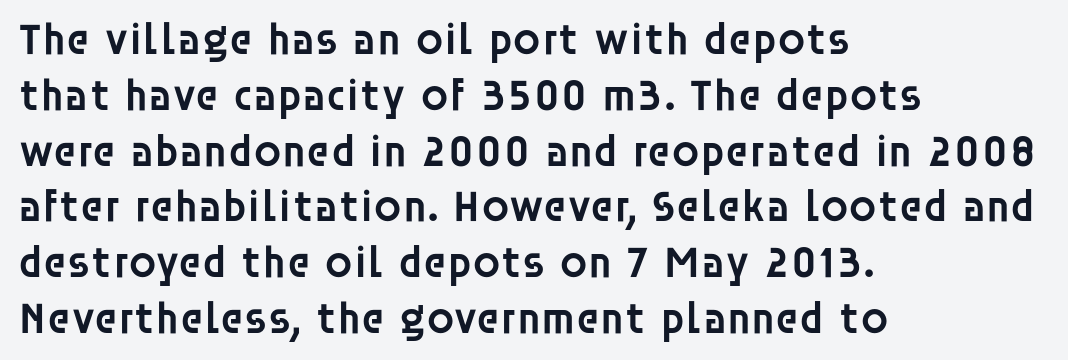
Posture: straight, roman, zero tilt. No feet cap the strokes, marking this as sans-serif type. The string is rendered with underlining switched off. Short note: letters normally spaced. Summary of weight: moderately heavy, a semibold.
